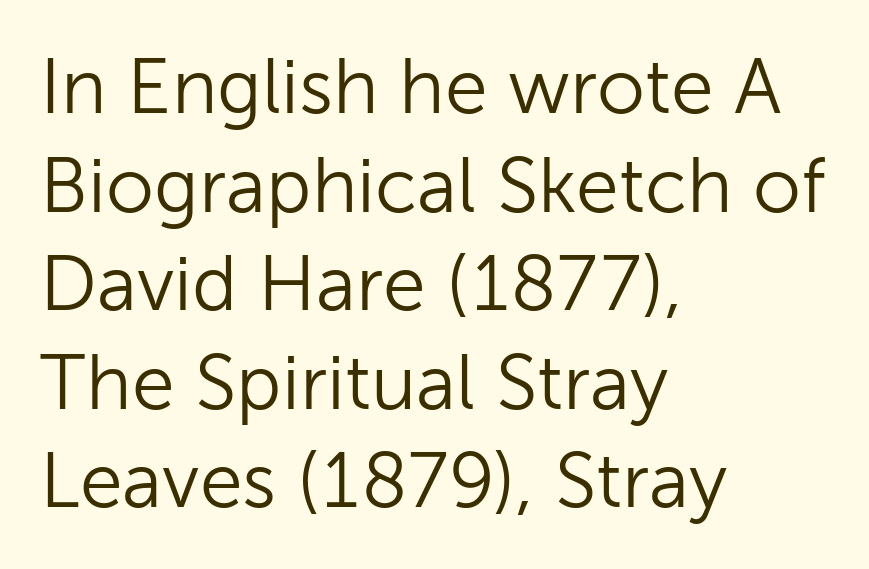
Descenders hang freely into open space. What kind of face is this? One without serifs — a sans. The setting favours the left margin, as ordinary paragraphs usually do. The weight would be labelled regular, book, light, or lighter still.
